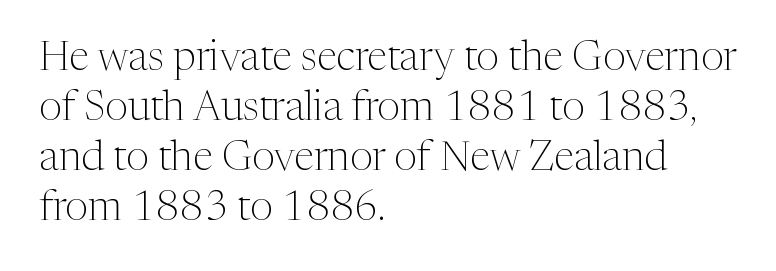
The image shows 41 px light serif type, upright; set left-aligned, line spacing 1.22x, normal letter spacing, not underlined; medium stroke contrast and a medium x-height.
